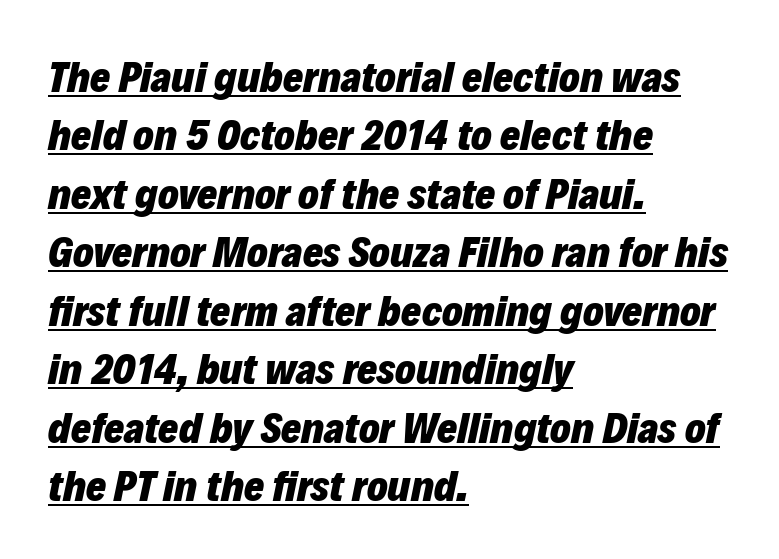
Q: Is the text bold? A: Yes.
Q: Is the text italic (slanted)? A: Yes, it leans right by about 12 degrees.
Q: Is the text underlined? A: Yes.
Q: How is the paragraph aligned? A: Left-aligned.
Q: Is the spacing between letters normal or unusually wide? A: Normal.
Q: Is the spacing between lines tight, normal or loose? A: Normal.
Q: Width (condensed, normal, or wide)? A: Normal.
Q: Stroke contrast? A: Low.
Q: x-height? A: Medium.
Q: Monospaced? A: No.
